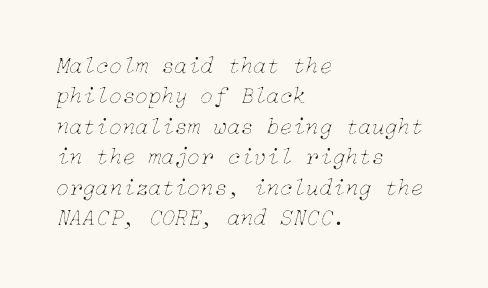
{"italic": "yes", "lean": "right", "slant_degrees": 15, "bold": "no", "underline": "no", "align": "left", "line_spacing": "normal", "line_spacing_ratio": 1.27, "letter_spacing": "normal", "letter_spacing_em": 0.0, "glyph_px": 24}
